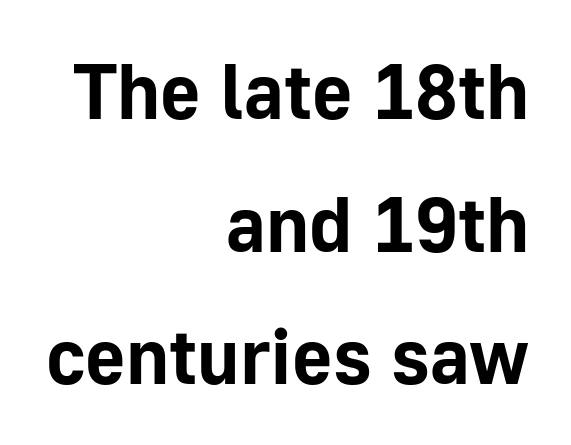
Q: Is the text bold? A: Yes.
Q: Is the text italic (slanted)? A: No, it is upright.
Q: Is the typeface a serif or a sans-serif typeface? A: Sans-serif.
Q: Is the text underlined? A: No.
Q: How is the paragraph aligned? A: Right-aligned.
Q: Is the spacing between letters normal or unusually wide? A: Normal.
Q: Is the spacing between lines tight, normal or loose? A: Normal.
Q: Width (condensed, normal, or wide)? A: Normal.
Q: Stroke contrast? A: Low.
Q: x-height? A: Medium.
Q: Monospaced? A: No.
